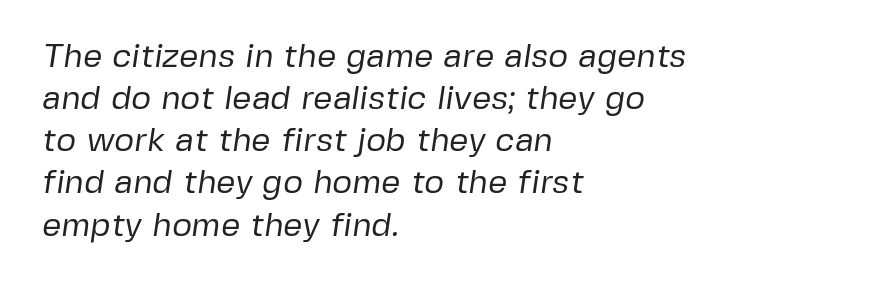
Q: Is the text bold? A: No.
Q: Is the typeface a serif or a sans-serif typeface? A: Sans-serif.
Q: Is the text underlined? A: No.
Q: How is the paragraph aligned? A: Left-aligned.
Q: Is the spacing between letters normal or unusually wide? A: Normal.
Q: Width (condensed, normal, or wide)? A: Normal.
Q: Stroke contrast? A: Low.
Q: x-height? A: Medium.
Q: Monospaced? A: No.
